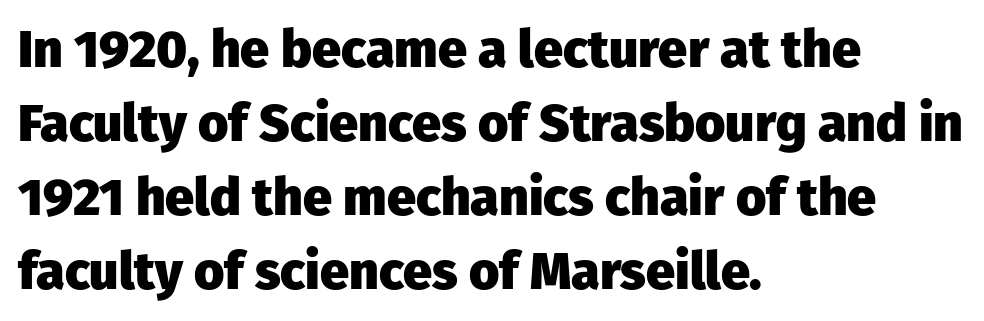
Q: Is the text bold? A: Yes.
Q: Is the text italic (slanted)? A: No, it is upright.
Q: Is the typeface a serif or a sans-serif typeface? A: Sans-serif.
Q: Is the text underlined? A: No.
Q: How is the paragraph aligned? A: Left-aligned.
Q: Is the spacing between letters normal or unusually wide? A: Normal.
Q: Is the spacing between lines tight, normal or loose? A: Normal.
Q: Width (condensed, normal, or wide)? A: Normal.
Q: Stroke contrast? A: Low.
Q: x-height? A: Medium.
Q: Monospaced? A: No.
